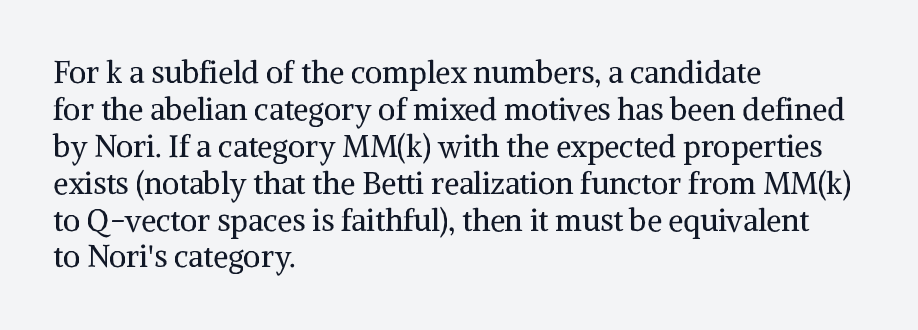
{"serif": "yes", "italic": "no", "bold": "no", "weight": "regular", "width": "normal", "stroke_contrast": "medium", "x_height": "medium", "monospaced": "no", "underline": "no", "align": "left", "line_spacing_ratio": 1.23, "letter_spacing": "normal", "letter_spacing_em": 0.0, "glyph_px": 30}
